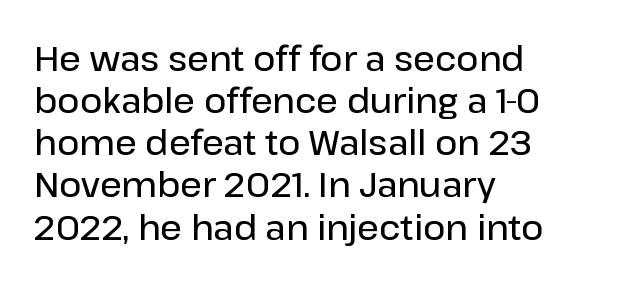
The image shows 34 px semibold sans-serif type, upright; set left-aligned, line spacing 1.24x, normal letter spacing, not underlined; low stroke contrast and a medium x-height.
